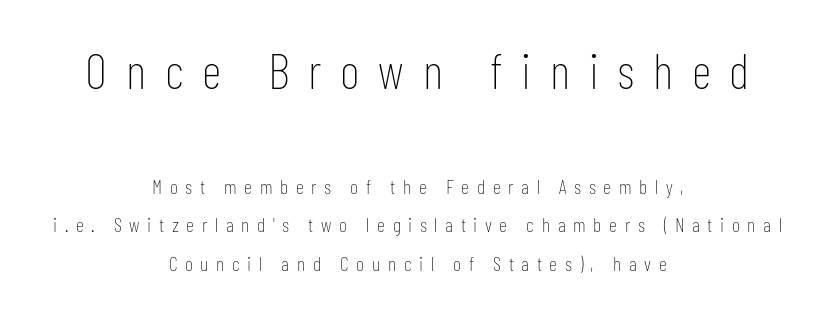
The image shows 49 px thin, condensed sans-serif type, upright; set centered, loose line spacing (1.93x), unusually wide letter spacing (+0.38 em), not underlined; the first (top) block is 2.45x larger; low stroke contrast and a medium x-height.
